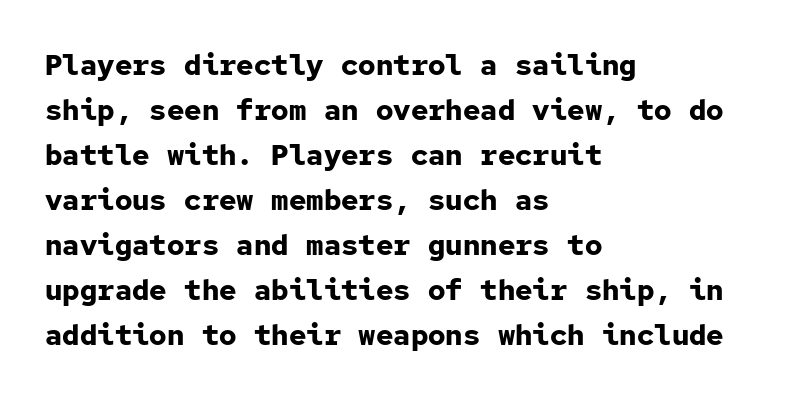
{"serif": "no", "italic": "no", "bold": "yes", "weight": "bold", "width": "normal", "stroke_contrast": "low", "x_height": "medium", "monospaced": "yes", "underline": "no", "align": "left", "line_spacing": "normal", "line_spacing_ratio": 1.55, "letter_spacing": "normal", "letter_spacing_em": 0.0, "glyph_px": 29}
